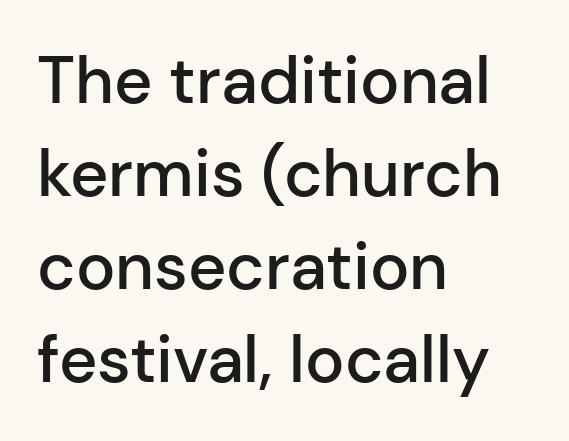
{"serif": "no", "italic": "no", "bold": "semi", "weight": "semibold", "width": "normal", "stroke_contrast": "low", "x_height": "medium", "monospaced": "no", "underline": "no", "align": "left", "line_spacing": "normal", "line_spacing_ratio": 1.41, "letter_spacing": "normal", "letter_spacing_em": 0.0, "glyph_px": 66}
